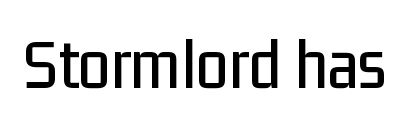
How are the letters spaced? Ordinarily, with no added tracking. Check the space under the baseline: it is left empty. You could not count columns in this text — the font is proportionally spaced. You can tell it's not italic because the verticals are truly vertical. Regarding serifs, this sample does without them.
